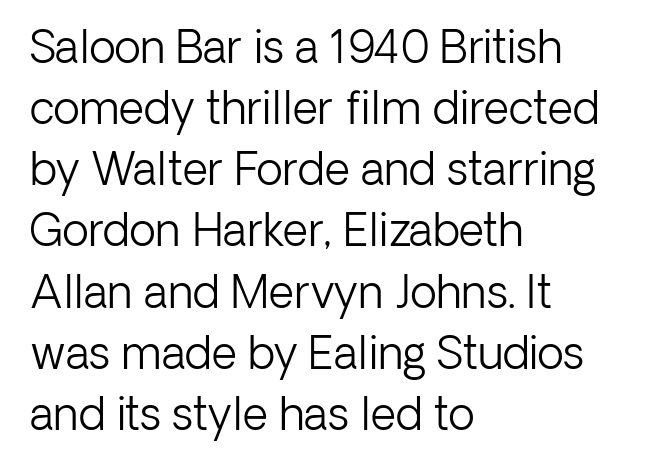
{"serif": "no", "italic": "no", "bold": "no", "weight": "light", "width": "normal", "stroke_contrast": "low", "x_height": "medium", "monospaced": "no", "underline": "no", "align": "left", "line_spacing": "normal", "line_spacing_ratio": 1.39, "letter_spacing": "normal", "letter_spacing_em": 0.0, "glyph_px": 44}
